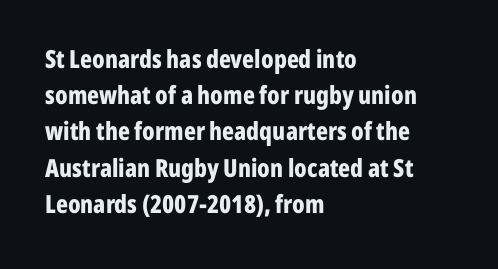
Q: Is the text bold? A: Yes.
Q: Is the text italic (slanted)? A: No, it is upright.
Q: Is the text underlined? A: No.
Q: How is the paragraph aligned? A: Left-aligned.
Q: Is the spacing between letters normal or unusually wide? A: Normal.
Q: Is the spacing between lines tight, normal or loose? A: Normal.
